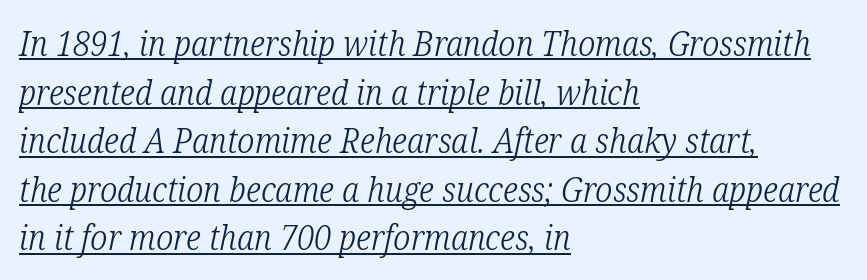
{"serif": "yes", "italic": "yes", "lean": "right", "slant_degrees": 12, "bold": "no", "weight": "light", "width": "condensed", "stroke_contrast": "low", "x_height": "medium", "monospaced": "no", "underline": "yes", "align": "left", "line_spacing": "normal", "line_spacing_ratio": 1.43, "letter_spacing": "normal", "letter_spacing_em": 0.0, "glyph_px": 34}
